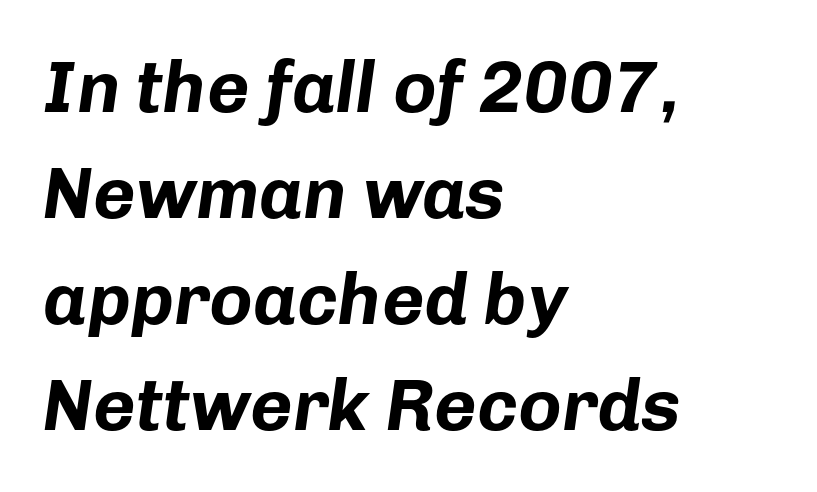
Q: Is the text bold? A: Yes.
Q: Is the text italic (slanted)? A: Yes, it leans right by about 8 degrees.
Q: Is the text underlined? A: No.
Q: How is the paragraph aligned? A: Left-aligned.
Q: Is the spacing between letters normal or unusually wide? A: Normal.
Q: Is the spacing between lines tight, normal or loose? A: Normal.
Q: Width (condensed, normal, or wide)? A: Normal.
Q: Stroke contrast? A: Low.
Q: x-height? A: Medium.
Q: Monospaced? A: No.
